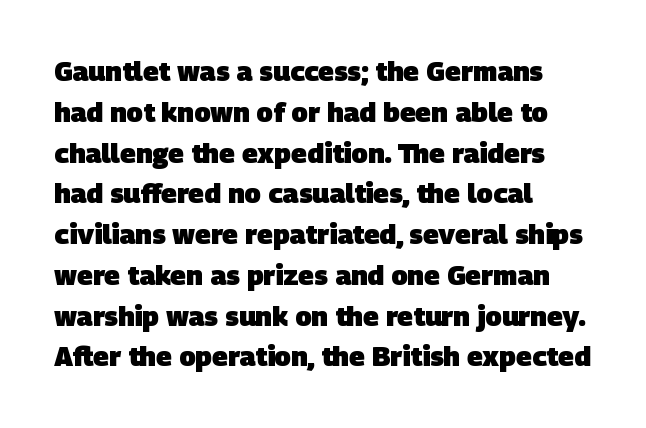
If you drew a ruler down the left edge, every line would touch it. Tracking value appears to be zero — textbook default spacing. In terms of weight, the rendering is a true, heavy bold. Horizontal bands of white between lines are of average thickness.
